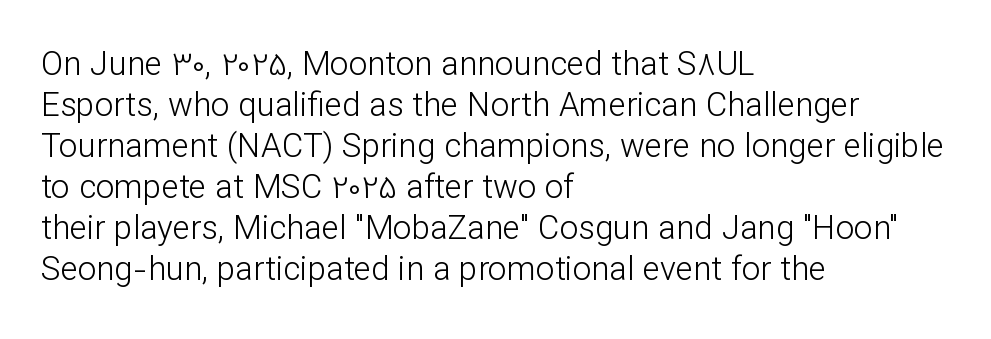
The image shows 33 px light sans-serif type, upright; set left-aligned, line spacing 1.24x, normal letter spacing, not underlined; low stroke contrast and a medium x-height.
